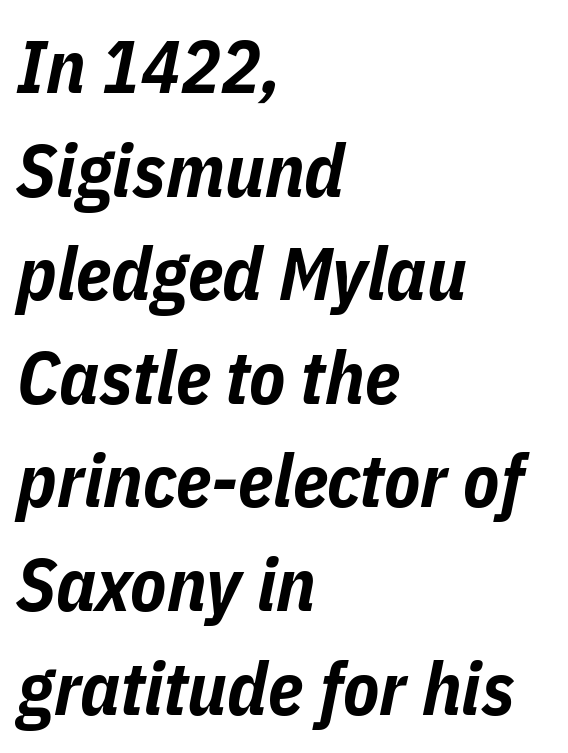
The letters advance in unequal steps, a hallmark of proportional type. Quick note: italic. Teacher's note: observe the even left margin — that is flush-left alignment. Descender tails drop into unmarked territory. The vertical gap from one line to the next is medium.
